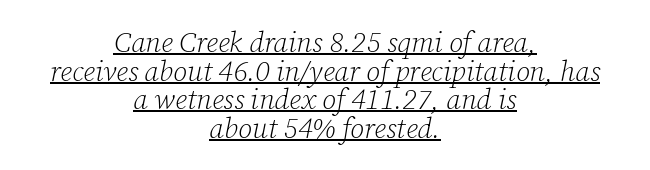
Q: Is the text bold? A: No.
Q: Is the text italic (slanted)? A: Yes, it leans right by about 12 degrees.
Q: Is the typeface a serif or a sans-serif typeface? A: Serif.
Q: Is the text underlined? A: Yes.
Q: How is the paragraph aligned? A: Centered.
Q: Is the spacing between letters normal or unusually wide? A: Normal.
Q: Is the spacing between lines tight, normal or loose? A: Tight.
Q: Width (condensed, normal, or wide)? A: Normal.
Q: Stroke contrast? A: Low.
Q: x-height? A: Medium.
Q: Monospaced? A: No.
